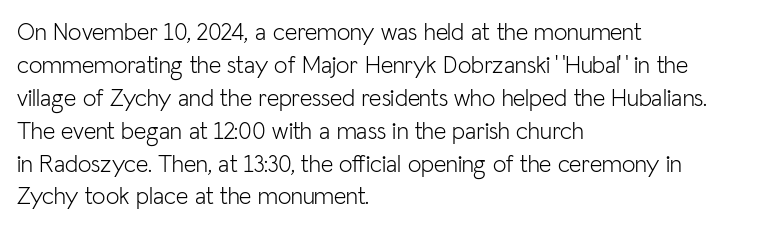
These lines stack with their left ends in a neat column. Letters rest on an invisible, unmarked baseline. The lines sit at an ordinary, default distance from one another. The type sits square on the baseline with zero lean. No letter is thick-stroked: the sample isn't bold. Default kerning and tracking; the words read as compact shapes.
